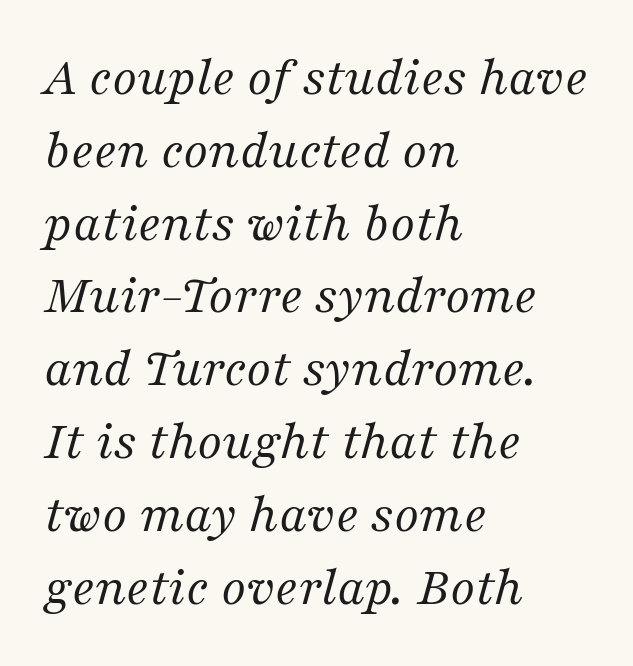
The image shows 56 px regular-weight serif type, italic (leaning right); set left-aligned, normal line spacing (1.3x), normal letter spacing, not underlined; medium stroke contrast and a medium x-height.
